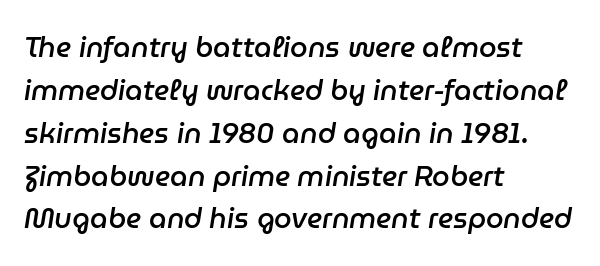
Q: Is the text bold? A: Semi-bold.
Q: Is the text italic (slanted)? A: Yes, it leans right by about 9 degrees.
Q: Is the text underlined? A: No.
Q: How is the paragraph aligned? A: Left-aligned.
Q: Is the spacing between letters normal or unusually wide? A: Normal.
Q: Is the spacing between lines tight, normal or loose? A: Normal.
Q: Width (condensed, normal, or wide)? A: Normal.
Q: Stroke contrast? A: Low.
Q: x-height? A: Medium.
Q: Monospaced? A: No.
